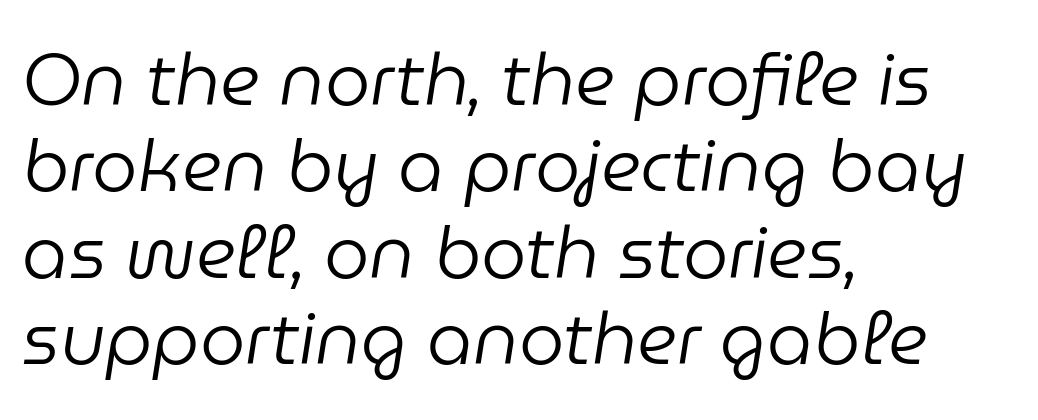
{"italic": "yes", "lean": "right", "slant_degrees": 9, "bold": "no", "weight": "regular", "width": "normal", "stroke_contrast": "low", "x_height": "medium", "monospaced": "no", "underline": "no", "align": "left", "line_spacing_ratio": 1.2, "letter_spacing": "normal", "letter_spacing_em": 0.0, "glyph_px": 72}
